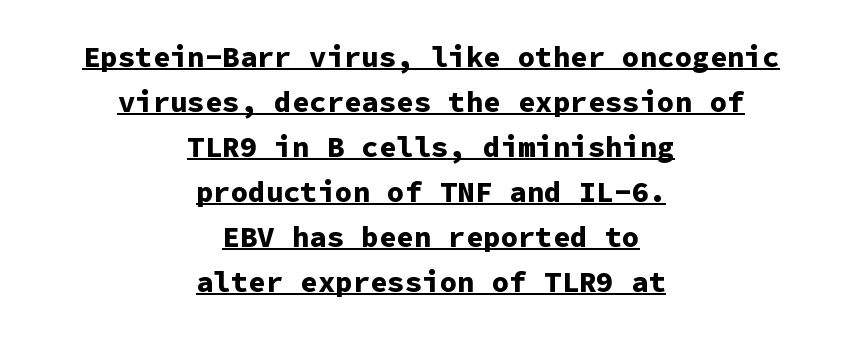
{"serif": "no", "italic": "no", "bold": "yes", "weight": "bold", "width": "normal", "stroke_contrast": "low", "x_height": "medium", "monospaced": "yes", "underline": "yes", "align": "center", "line_spacing": "normal", "line_spacing_ratio": 1.55, "letter_spacing": "normal", "letter_spacing_em": 0.0, "glyph_px": 29}
